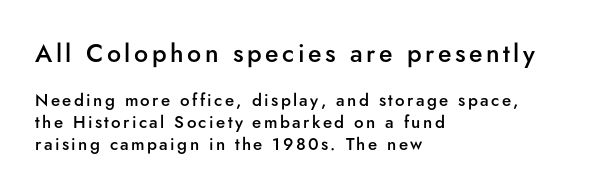
Q: Is the text bold? A: Semi-bold.
Q: Is the text italic (slanted)? A: No, it is upright.
Q: Is the text underlined? A: No.
Q: How is the paragraph aligned? A: Left-aligned.
Q: Is the spacing between lines tight, normal or loose? A: Normal.
Q: Which block of text is set in a larger size, the first (top) or the second (bottom)? A: The first (top) one.
